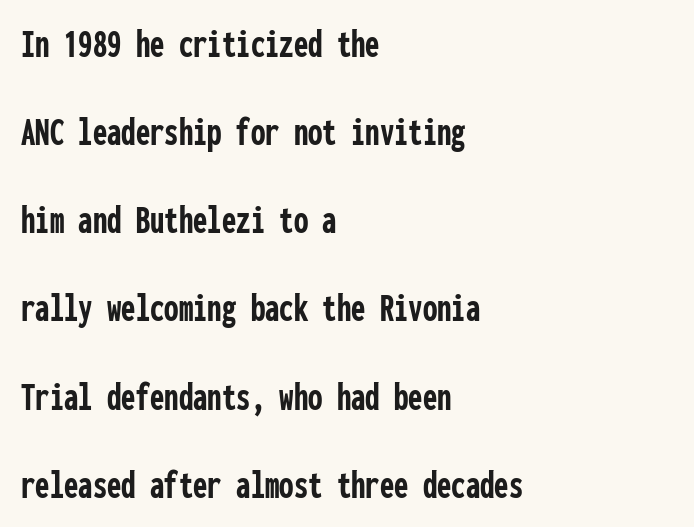
{"serif": "no", "italic": "no", "bold": "yes", "weight": "semibold", "width": "condensed", "stroke_contrast": "low", "x_height": "medium", "monospaced": "yes", "underline": "no", "align": "left", "line_spacing": "loose", "line_spacing_ratio": 2.15, "letter_spacing": "normal", "letter_spacing_em": 0.0, "glyph_px": 41}
